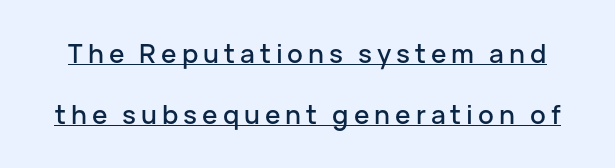
{"italic": "no", "underline": "yes", "line_spacing": "loose", "line_spacing_ratio": 2.36, "glyph_px": 26}
